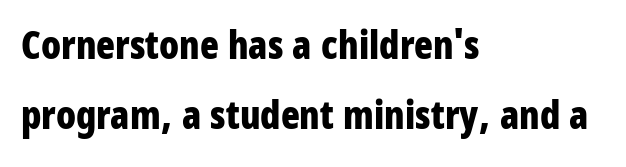
{"serif": "no", "italic": "no", "bold": "yes", "weight": "bold", "width": "condensed", "stroke_contrast": "low", "x_height": "large", "monospaced": "no", "underline": "no", "align": "left", "line_spacing_ratio": 1.8, "letter_spacing": "normal", "letter_spacing_em": 0.0, "glyph_px": 39}
